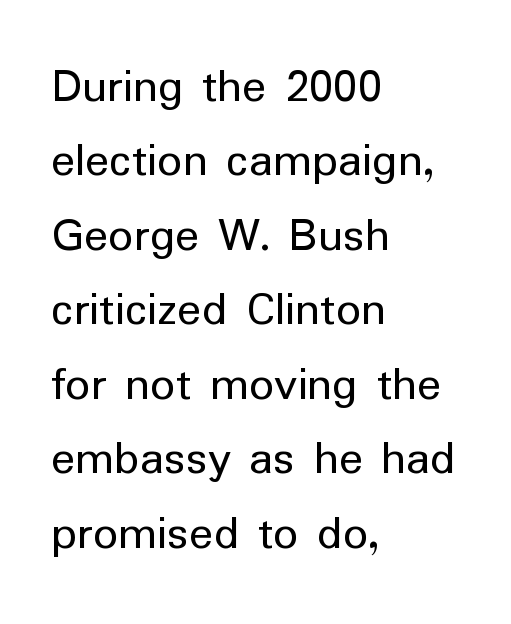
The image shows 50 px regular-weight sans-serif type, upright; set left-aligned, normal line spacing (1.49x), normal letter spacing, not underlined; low stroke contrast and a medium x-height.
